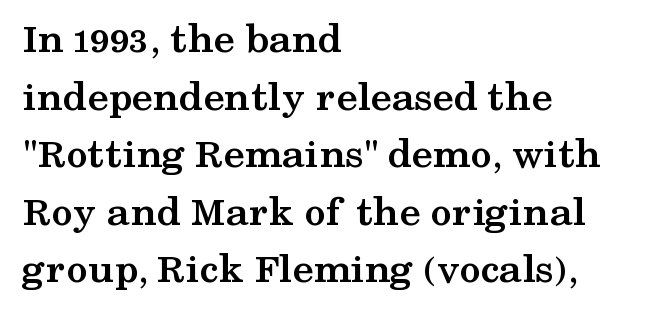
{"serif": "yes", "italic": "no", "bold": "yes", "weight": "semibold", "width": "wide", "stroke_contrast": "medium", "x_height": "medium", "monospaced": "no", "underline": "no", "align": "left", "line_spacing": "normal", "line_spacing_ratio": 1.34, "letter_spacing": "normal", "letter_spacing_em": 0.0, "glyph_px": 43}
